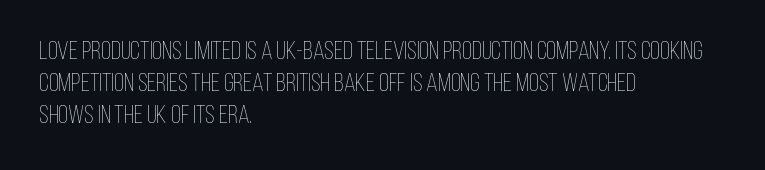
No letter is thick-stroked: the sample isn't bold. The lettering stays uniformly vertical, giving the passage a roman look. This sample uses plain, unmodified letter spacing. These lines stack with their left ends in a neat column. The gap between lines stays unmarked.
